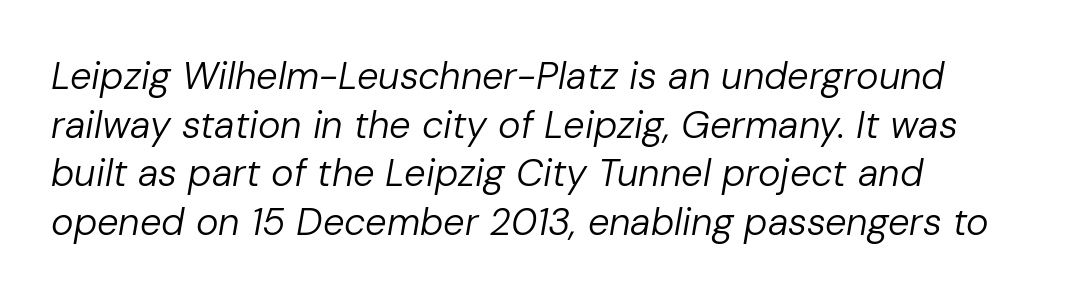
The face used here is proportionally spaced, like ordinary book or web type. In terms of posture, this sample is oblique. Leading: standard. Nothing unusual about the tracking: characters are spaced as the font intends. The strokes are not fattened; the text isn't bold.
